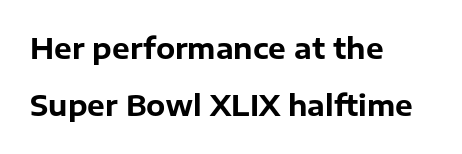
Q: Is the text bold? A: Yes.
Q: Is the text italic (slanted)? A: No, it is upright.
Q: Is the typeface a serif or a sans-serif typeface? A: Sans-serif.
Q: Is the text underlined? A: No.
Q: How is the paragraph aligned? A: Left-aligned.
Q: Is the spacing between letters normal or unusually wide? A: Normal.
Q: Is the spacing between lines tight, normal or loose? A: Loose.
Q: Width (condensed, normal, or wide)? A: Normal.
Q: Stroke contrast? A: Low.
Q: x-height? A: Medium.
Q: Monospaced? A: No.
